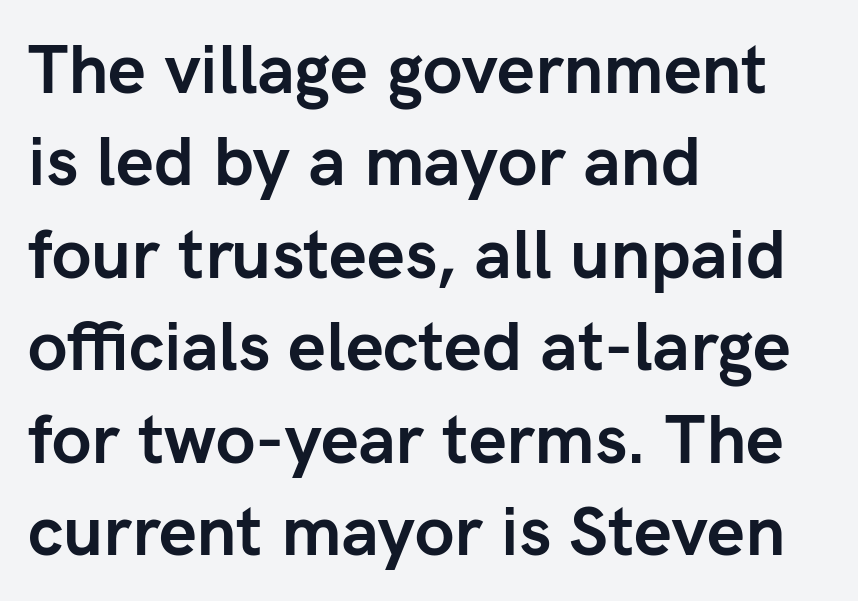
{"serif": "no", "italic": "no", "bold": "yes", "weight": "semibold", "width": "normal", "stroke_contrast": "low", "x_height": "medium", "monospaced": "no", "underline": "no", "align": "left", "line_spacing": "normal", "line_spacing_ratio": 1.36, "letter_spacing": "normal", "letter_spacing_em": 0.0, "glyph_px": 68}
